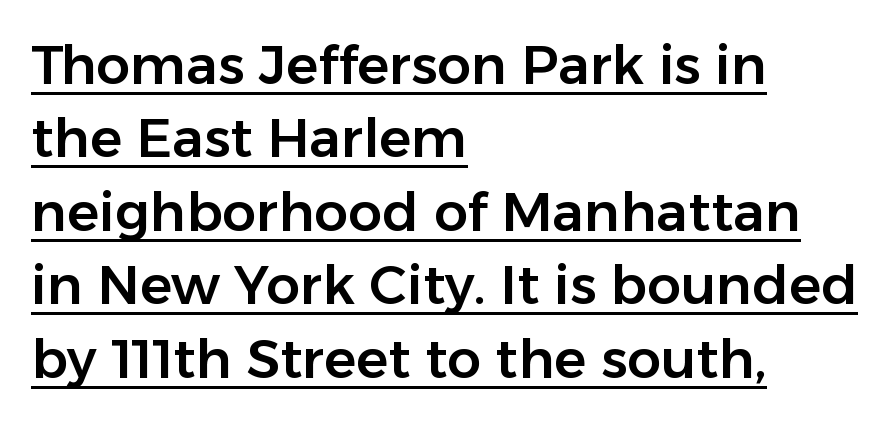
{"serif": "no", "italic": "no", "width": "normal", "stroke_contrast": "low", "x_height": "medium", "monospaced": "no", "underline": "yes", "align": "left", "line_spacing": "normal", "line_spacing_ratio": 1.36, "letter_spacing": "normal", "letter_spacing_em": 0.0, "glyph_px": 54}
